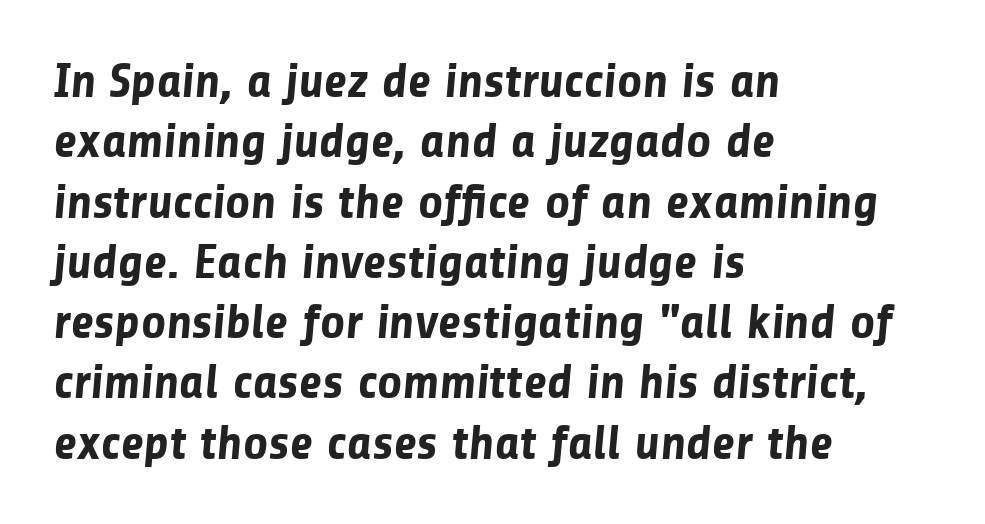
The image shows 49 px bold sans-serif type; set left-aligned, line spacing 1.23x, normal letter spacing, not underlined; low stroke contrast and a medium x-height.
